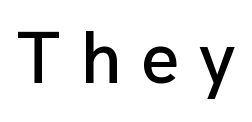
The image shows 74 px sans-serif type, upright; set unusually wide letter spacing (+0.27 em), not underlined; low stroke contrast and a medium x-height.
